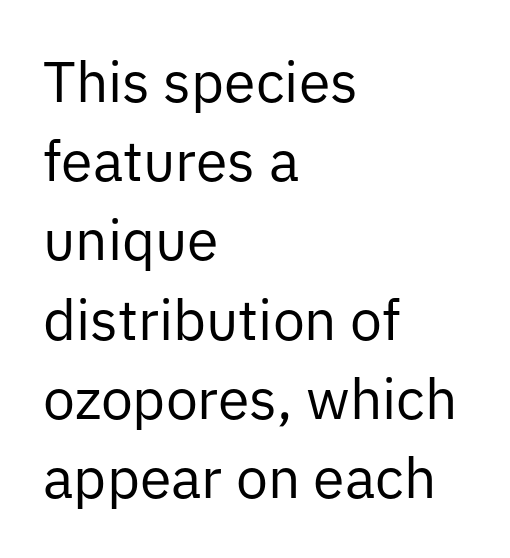
The image shows 57 px regular-weight sans-serif type, upright; set left-aligned, normal line spacing (1.39x), normal letter spacing, not underlined; low stroke contrast and a medium x-height.
